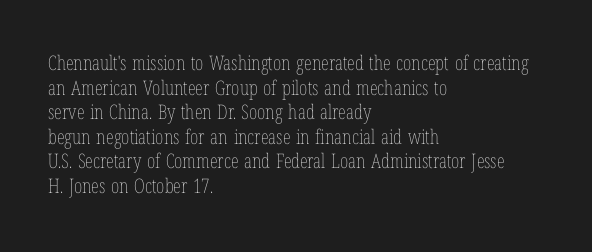
The image shows 20 px text type, upright; set left-aligned, line spacing 1.23x, normal letter spacing, not underlined.
